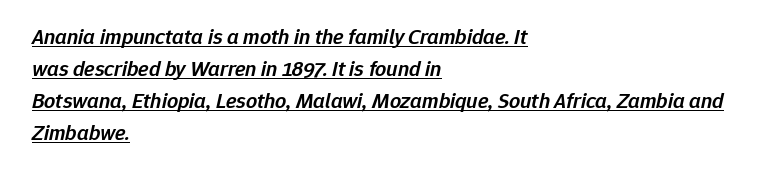
The image shows 22 px text type, italic (leaning right); set left-aligned, normal line spacing (1.46x), normal letter spacing, underlined.
